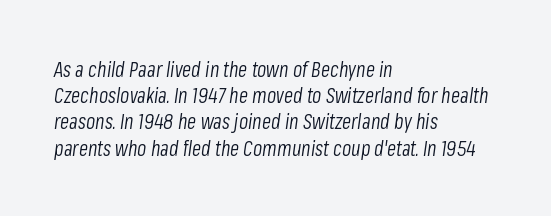
Q: Is the text bold? A: No.
Q: Is the text italic (slanted)? A: Yes, it leans right by about 8 degrees.
Q: Is the text underlined? A: No.
Q: How is the paragraph aligned? A: Left-aligned.
Q: Is the spacing between letters normal or unusually wide? A: Normal.
Q: Is the spacing between lines tight, normal or loose? A: Normal.
